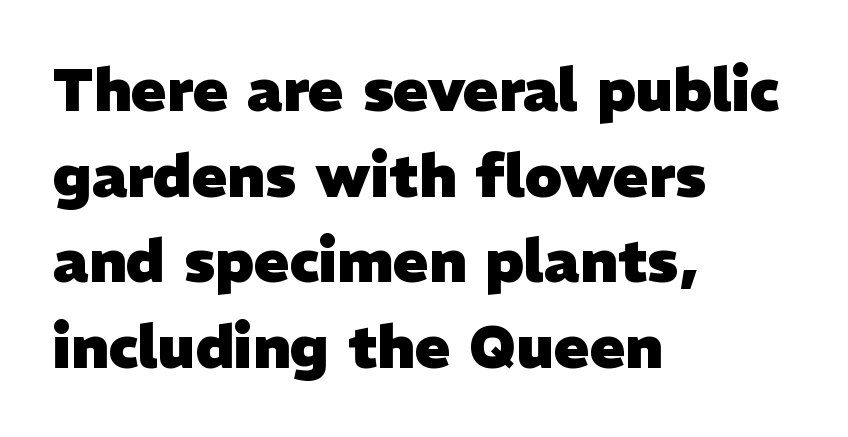
Strokes here are thick enough to call this a true bold. A normal amount of white space separates one row of letters from the next. Letters rest on an invisible, unmarked baseline. Reading down the block, your eye returns to a fixed left position each line. Each letter's strokes conclude bluntly, with no projecting serifs. Words appear dense and cohesive because spacing is normal.
